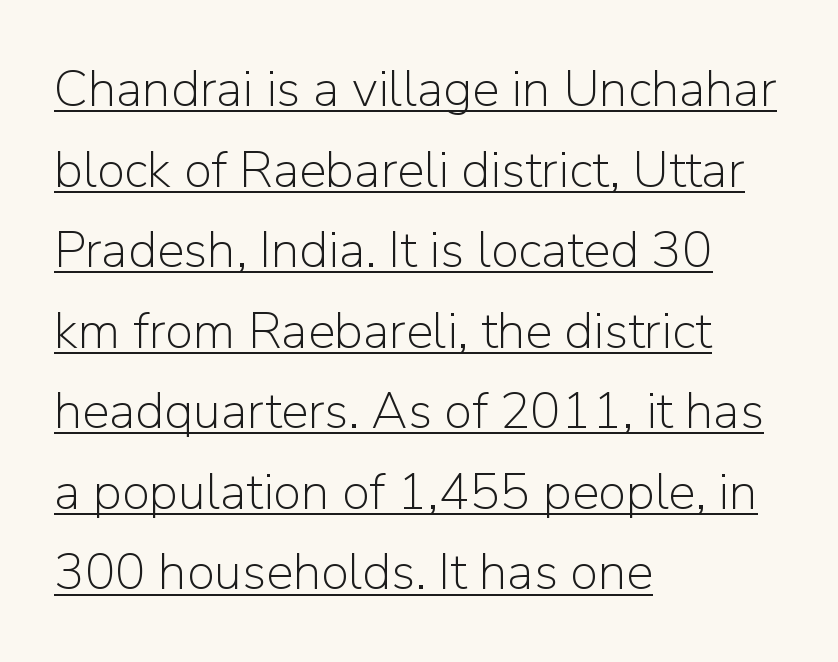
Proportional: the letters do not fall into vertical columns. This is sans-serif lettering, the kind often seen on screens and signage. The weight tops out at a normal text grade. Ascenders rise straight up at ninety degrees. The lines sit at an ordinary, default distance from one another. Compared with a centered layout, this one pins lines to the left instead.
